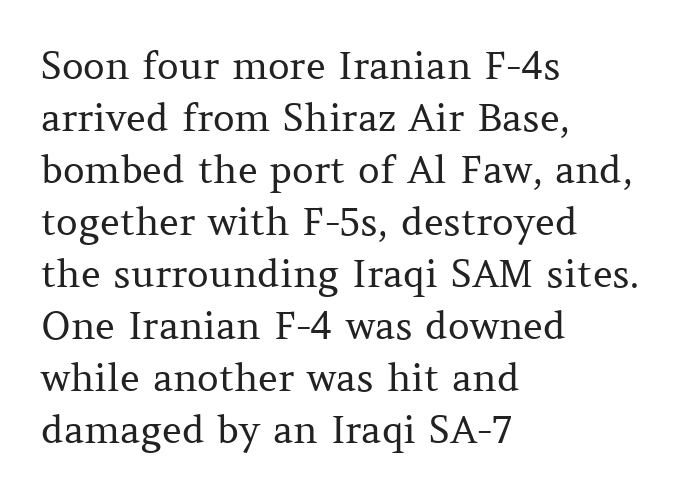
{"serif": "yes", "italic": "no", "bold": "no", "weight": "regular", "width": "normal", "stroke_contrast": "medium", "x_height": "medium", "monospaced": "no", "underline": "no", "align": "left", "line_spacing": "normal", "line_spacing_ratio": 1.37, "letter_spacing": "normal", "letter_spacing_em": 0.0, "glyph_px": 38}
